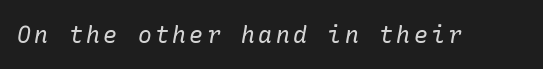
The image shows 23 px text type, italic (leaning right); set not underlined.
